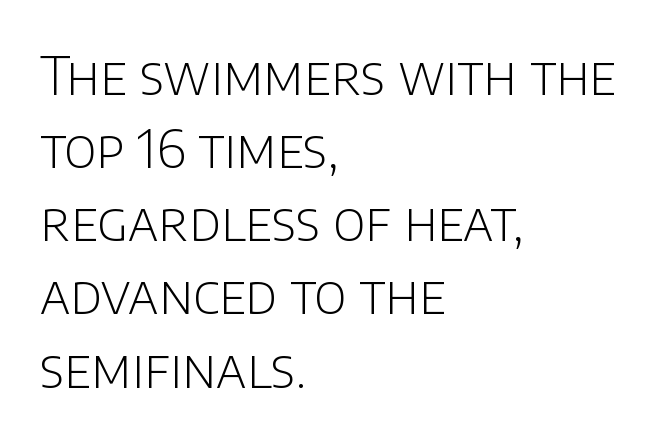
Q: Is the text bold? A: No.
Q: Is the text italic (slanted)? A: No, it is upright.
Q: Is the typeface a serif or a sans-serif typeface? A: Sans-serif.
Q: Is the text underlined? A: No.
Q: How is the paragraph aligned? A: Left-aligned.
Q: Is the spacing between letters normal or unusually wide? A: Normal.
Q: Is the spacing between lines tight, normal or loose? A: Normal.
Q: Width (condensed, normal, or wide)? A: Normal.
Q: Stroke contrast? A: Low.
Q: x-height? A: Large.
Q: Monospaced? A: No.
